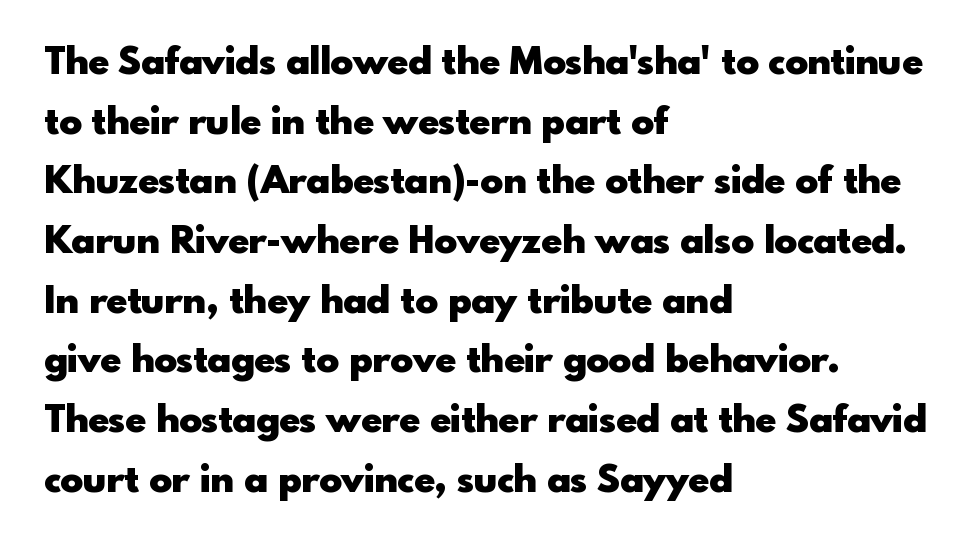
The image shows 38 px heavy sans-serif type, upright; set left-aligned, normal line spacing (1.57x), normal letter spacing, not underlined; a small x-height.
